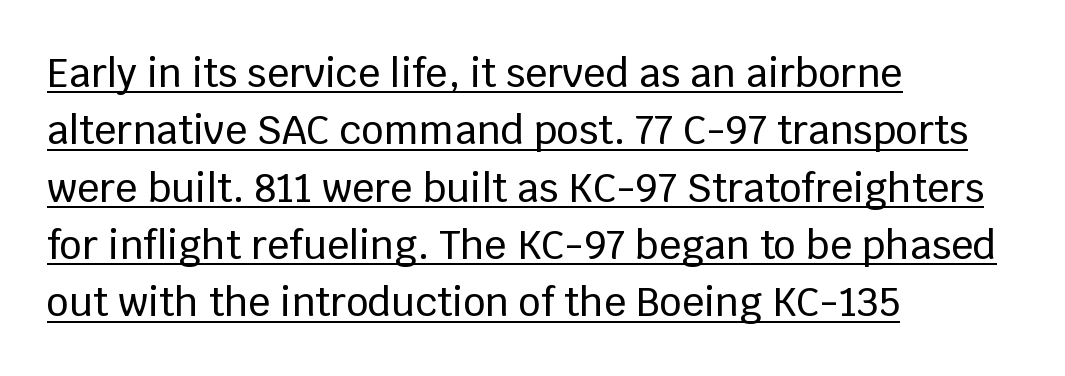
The image shows 39 px sans-serif type, upright; set left-aligned, normal line spacing (1.47x), normal letter spacing, underlined; low stroke contrast and a large x-height.
